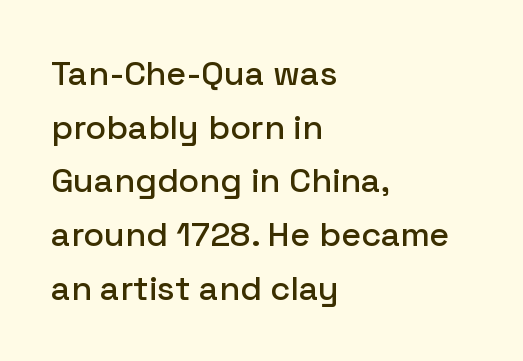
The image shows 34 px sans-serif type, upright; set left-aligned, normal line spacing (1.58x), normal letter spacing, not underlined; low stroke contrast and a medium x-height.
